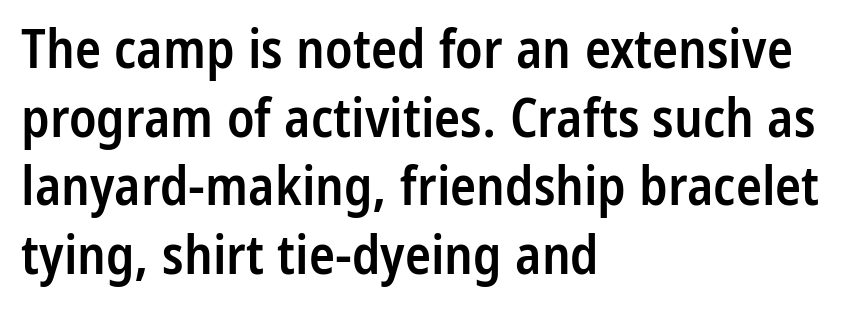
Descender tails drop into unmarked territory. The passage is arranged the way most books set body copy — flush left. There is no visible air inserted between adjacent glyphs. Look at the bottom of the vertical strokes: they stop flat, with no serifs. Notice how the stems are strictly vertical — no italics here. The typesetting leans somewhat heavy: a semibold.
